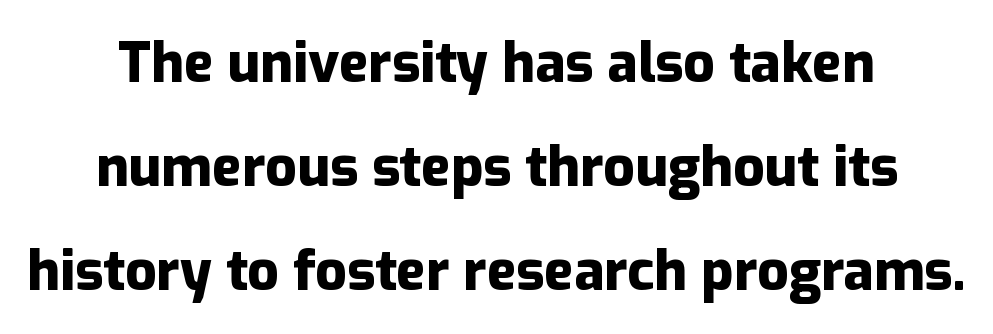
Each line is balanced around a shared central axis. Classification — sans serif. Note the varied advance widths — an 'i' is clearly narrower than an 'm'. Caption: standard tracking, unaltered. The strip under each line holds only bare page. Rendered with straight, roman letterforms.
